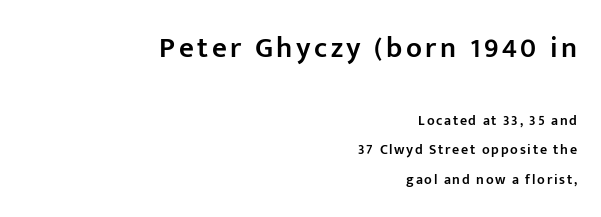
The image shows 29 px semibold sans-serif type, upright; set right-aligned, loose line spacing (2.12x), not underlined; the first (top) block is 2.07x larger; low stroke contrast and a medium x-height.
